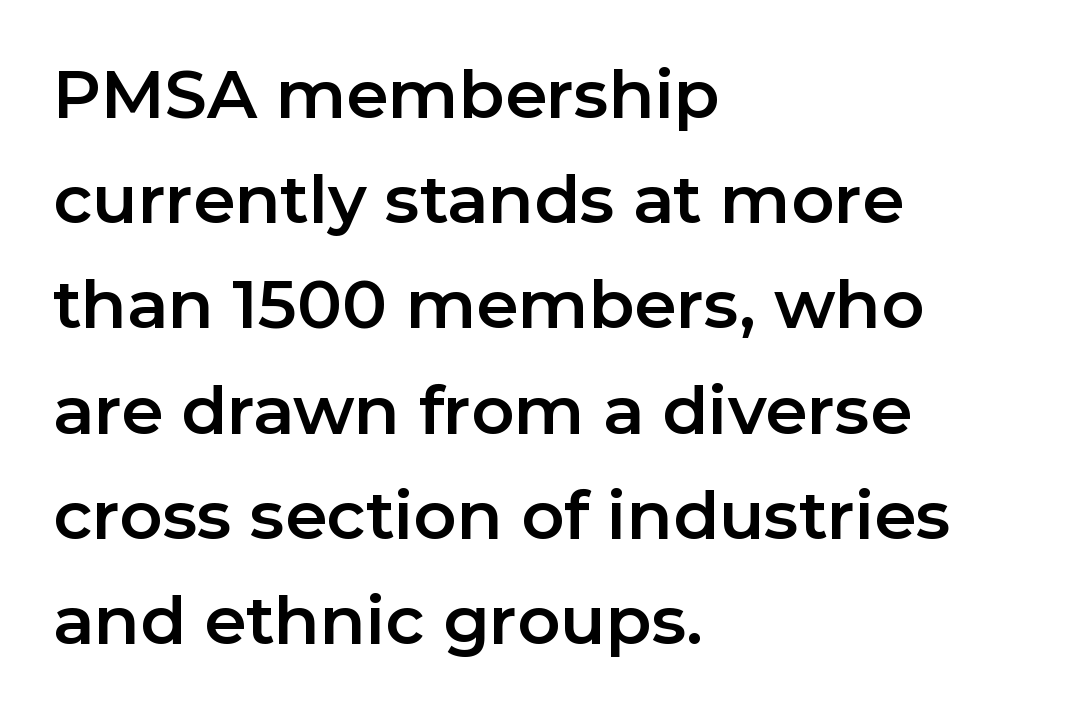
If you drew a line through each stem, it would be perfectly vertical. You can tell from the bare stems that sans-serif type was used. The space beneath each line is pristine and unruled. One-word summary of the alignment: left. Evenly set lines give the paragraph a standard silhouette. Default kerning and tracking; the words read as compact shapes.
